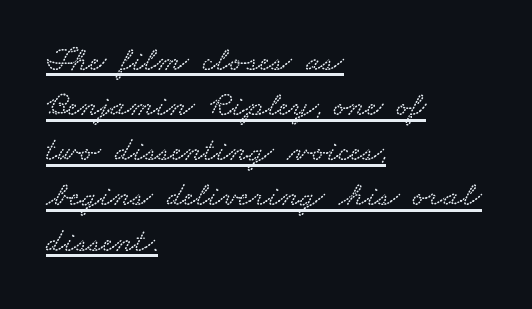
{"width": "wide", "stroke_contrast": "low", "x_height": "small", "monospaced": "no", "underline": "yes", "align": "left", "line_spacing": "normal", "line_spacing_ratio": 1.29, "letter_spacing": "normal", "letter_spacing_em": 0.0, "glyph_px": 35}
